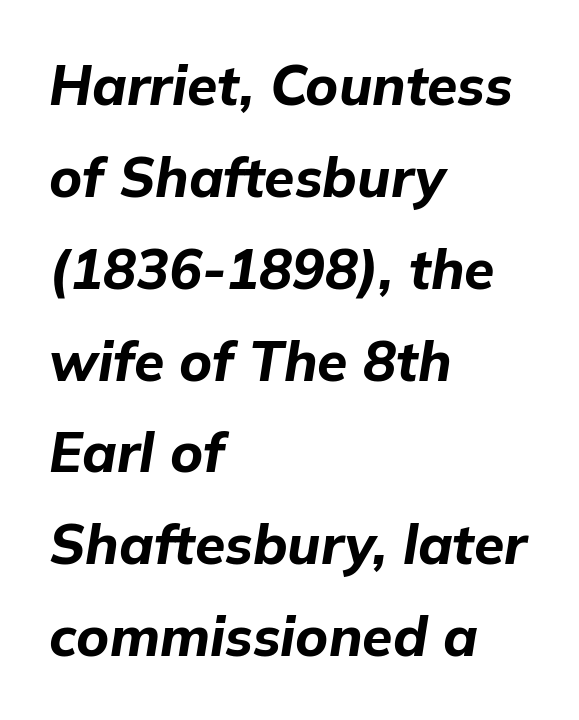
{"italic": "yes", "lean": "right", "slant_degrees": 9, "bold": "yes", "weight": "bold", "width": "normal", "stroke_contrast": "low", "x_height": "medium", "monospaced": "no", "underline": "no", "align": "left", "line_spacing": "normal", "line_spacing_ratio": 1.67, "letter_spacing": "normal", "letter_spacing_em": 0.0, "glyph_px": 55}
